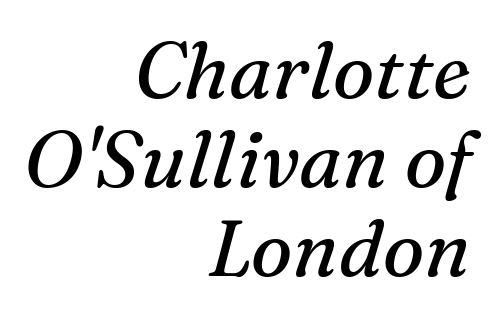
The image shows 78 px regular-weight serif type, italic (leaning right); set right-aligned, tight line spacing (1.14x), normal letter spacing, not underlined; medium stroke contrast and a medium x-height.
